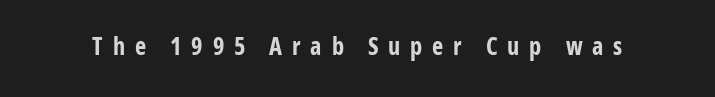
Clear beneath every line of the passage. The rendering uses a bold face; every stroke is thick and dark. Every stem runs plumb, perpendicular to the baseline. The line texture is sparse and dotted thanks to wide tracking.
